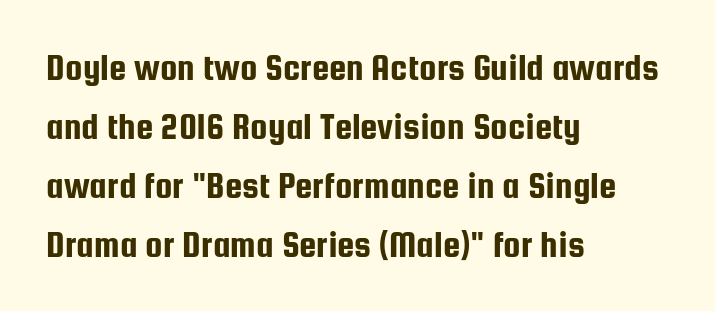
Q: Is the text italic (slanted)? A: No, it is upright.
Q: Is the typeface a serif or a sans-serif typeface? A: Sans-serif.
Q: Is the text underlined? A: No.
Q: How is the paragraph aligned? A: Left-aligned.
Q: Is the spacing between letters normal or unusually wide? A: Normal.
Q: Is the spacing between lines tight, normal or loose? A: Normal.
Q: Width (condensed, normal, or wide)? A: Condensed.
Q: Stroke contrast? A: Low.
Q: x-height? A: Medium.
Q: Monospaced? A: No.
